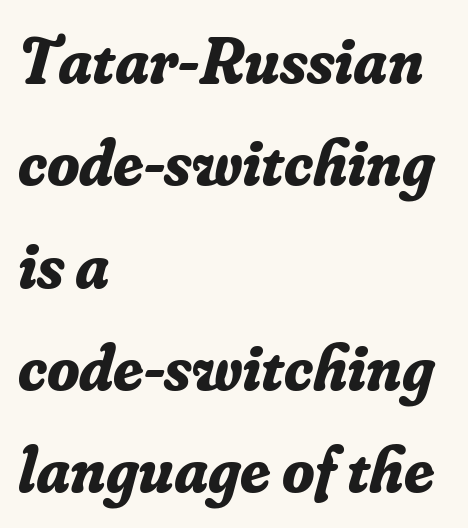
The image shows 66 px bold serif type, italic (leaning right); set left-aligned, normal line spacing (1.55x), normal letter spacing, not underlined; low stroke contrast and a small x-height.
